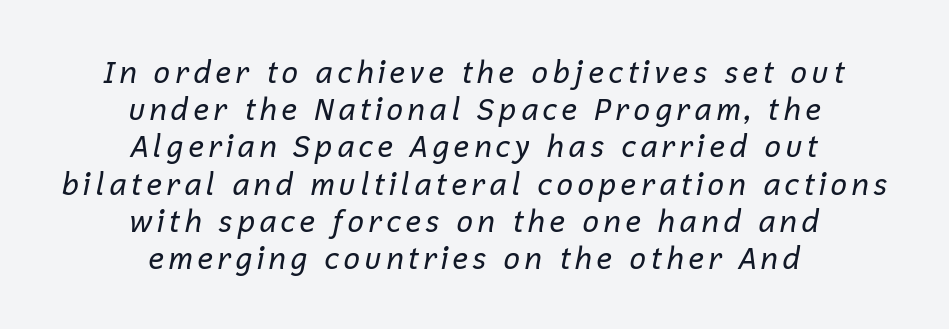
The image shows 30 px regular-weight type, italic (leaning right); set centered, line spacing 1.24x, not underlined; low stroke contrast and a medium x-height.
